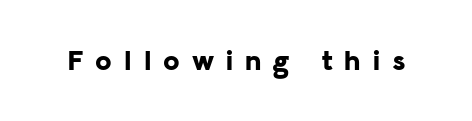
The image shows 30 px bold sans-serif type, upright; set unusually wide letter spacing (+0.4 em), not underlined; low stroke contrast and a medium x-height.
